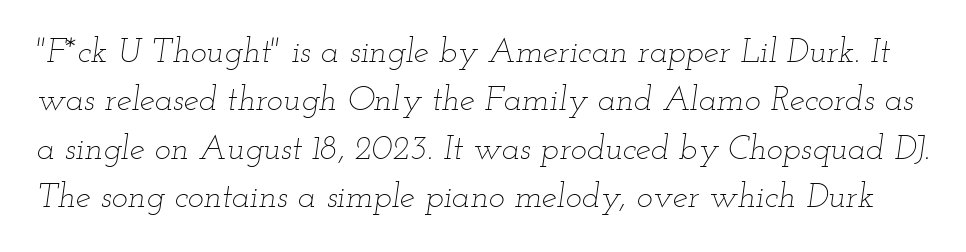
The space between consecutive lines is moderate. Each stroke keeps to a modest, everyday thickness or less. You could not count columns in this text — the font is proportionally spaced. Emphasis-style slanted type is in use. This rendering features lettering with no underline.
